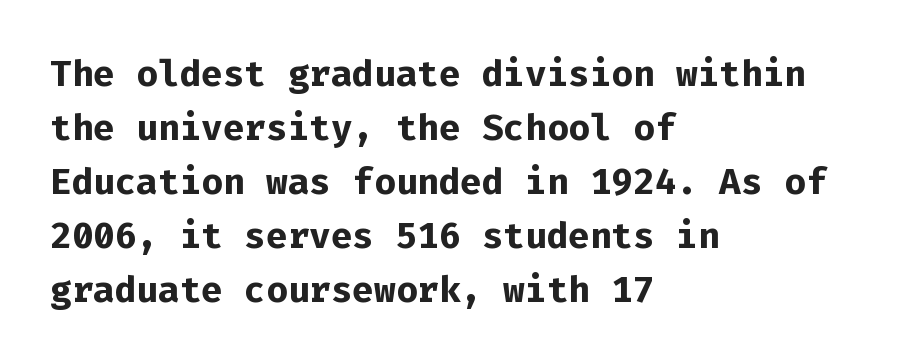
The image shows 36 px bold sans-serif type, upright, monospaced; set left-aligned, normal line spacing (1.5x), normal letter spacing, not underlined; low stroke contrast and a medium x-height.
